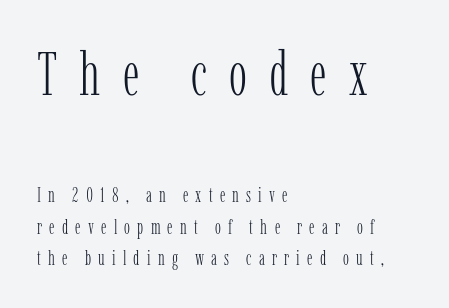
Q: Is the text bold? A: No.
Q: Is the text italic (slanted)? A: No, it is upright.
Q: Is the typeface a serif or a sans-serif typeface? A: Serif.
Q: Is the text underlined? A: No.
Q: How is the paragraph aligned? A: Left-aligned.
Q: Is the spacing between letters normal or unusually wide? A: Unusually wide.
Q: Is the spacing between lines tight, normal or loose? A: Normal.
Q: Which block of text is set in a larger size, the first (top) or the second (bottom)? A: The first (top) one.
Q: Width (condensed, normal, or wide)? A: Condensed.
Q: Stroke contrast? A: Low.
Q: x-height? A: Medium.
Q: Monospaced? A: No.
